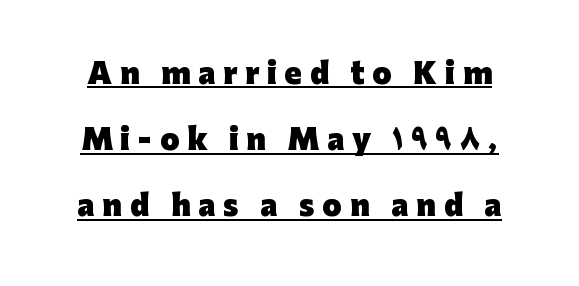
The image shows 28 px heavy sans-serif type, upright; set loose line spacing (2.36x), unusually wide letter spacing (+0.28 em), underlined; low stroke contrast and a medium x-height.
